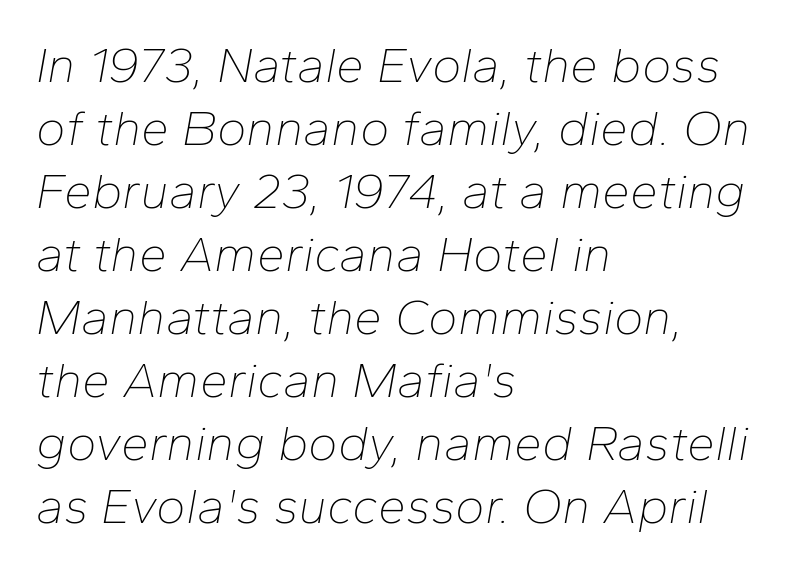
The image shows 50 px thin type, italic (leaning right); set left-aligned, normal line spacing (1.26x), normal letter spacing, not underlined; low stroke contrast and a medium x-height.
